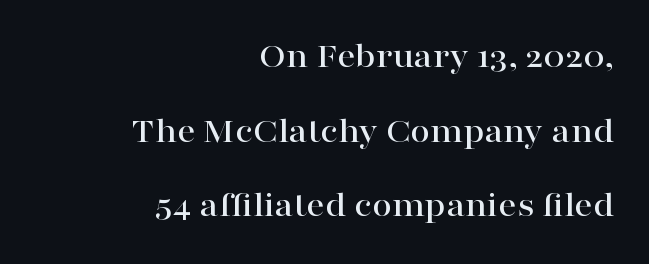
Looks like regular typesetting: each glyph gets only the width it needs. Whoever set this chose breathing room over compactness in the vertical rhythm. Visually the block forms a straight wall on the right and a jagged coastline on the left. The passage shown is not underscored anywhere. Caption: standard tracking, unaltered. Ascenders rise straight up at ninety degrees.
